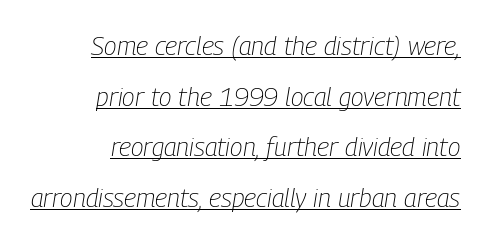
{"italic": "yes", "lean": "right", "slant_degrees": 9, "bold": "no", "underline": "yes", "align": "right", "line_spacing": "loose", "line_spacing_ratio": 1.95, "letter_spacing": "normal", "letter_spacing_em": 0.0, "glyph_px": 26}
